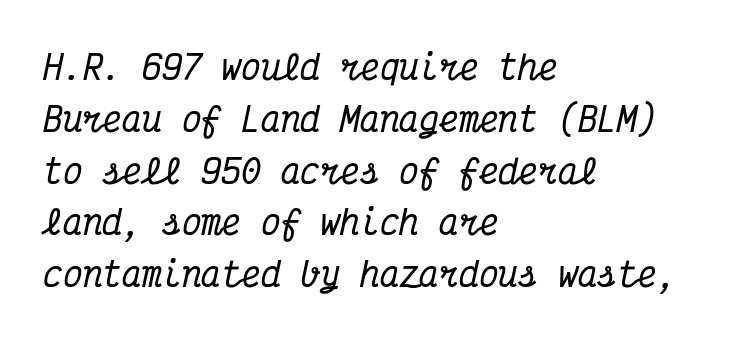
Yep, that's italic — everything's leaning. The rag falls on the right side of this text block. Do the characters align in a grid? Yes, the font is monospaced. Are there feet on the stems? There are — it's a serif.
